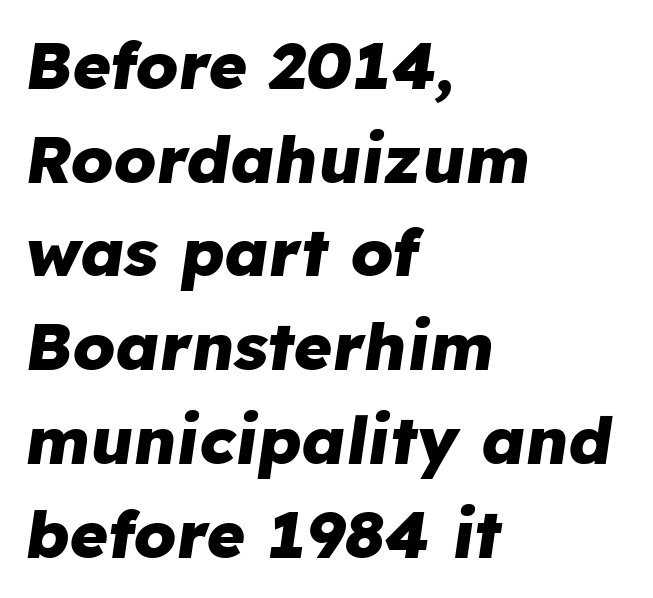
Q: Is the text bold? A: Yes.
Q: Is the text italic (slanted)? A: Yes, it leans right by about 8 degrees.
Q: Is the text underlined? A: No.
Q: How is the paragraph aligned? A: Left-aligned.
Q: Is the spacing between letters normal or unusually wide? A: Normal.
Q: Is the spacing between lines tight, normal or loose? A: Normal.
Q: Width (condensed, normal, or wide)? A: Normal.
Q: Stroke contrast? A: Low.
Q: x-height? A: Medium.
Q: Monospaced? A: No.
